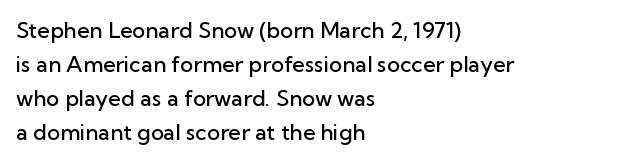
Notice how the stems are strictly vertical — no italics here. The passage shown has conventional tracking throughout. As a designer I'd log this as weight 600, semibold. Line beginnings align vertically; line endings do not.
